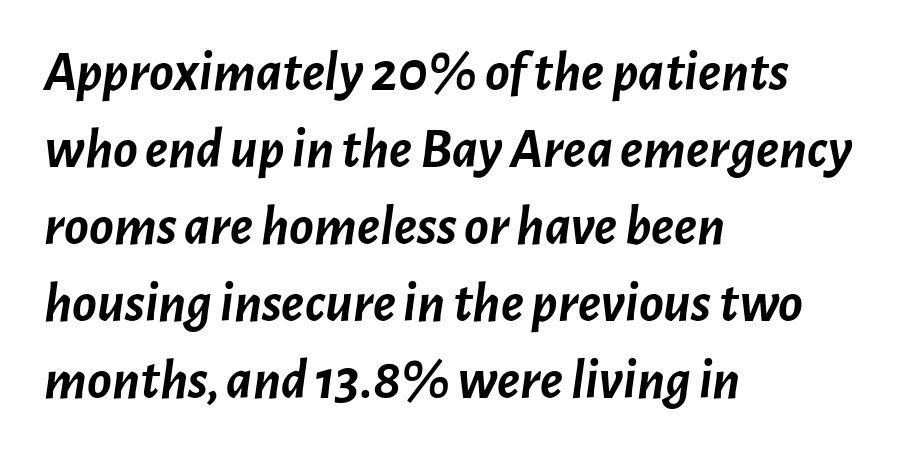
The image shows 57 px semibold type, italic (leaning right); set left-aligned, normal line spacing (1.35x), normal letter spacing, not underlined; low stroke contrast and a medium x-height.
